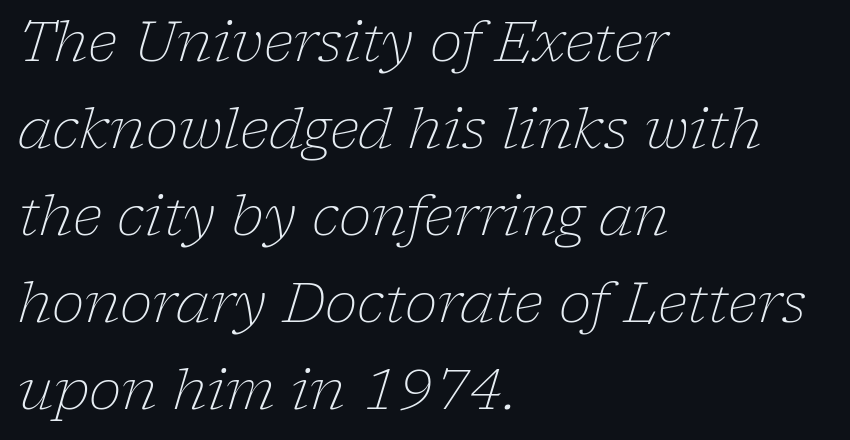
The image shows 55 px light serif type, italic (leaning right); set left-aligned, normal line spacing (1.58x), normal letter spacing, not underlined; low stroke contrast and a medium x-height.
